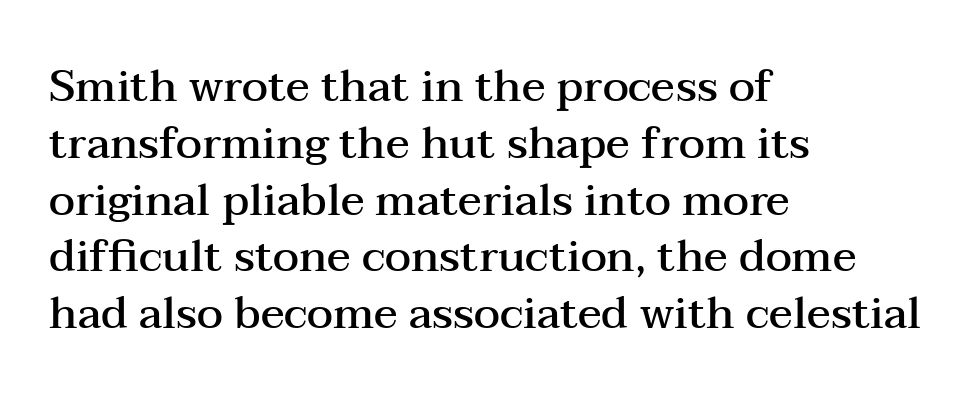
Stems and bowls a touch heavier than normal — semibold. The type family on display is of the serif kind. Tracking here is standard; glyphs follow each other at the usual distance. If you drew a line through each stem, it would be perfectly vertical. Honestly, there is no underline to notice here at all.
